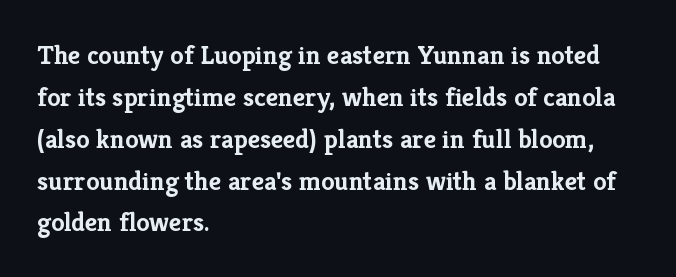
{"italic": "no", "bold": "yes", "underline": "no", "align": "left", "line_spacing": "normal", "line_spacing_ratio": 1.55, "letter_spacing": "normal", "letter_spacing_em": 0.0, "glyph_px": 27}
